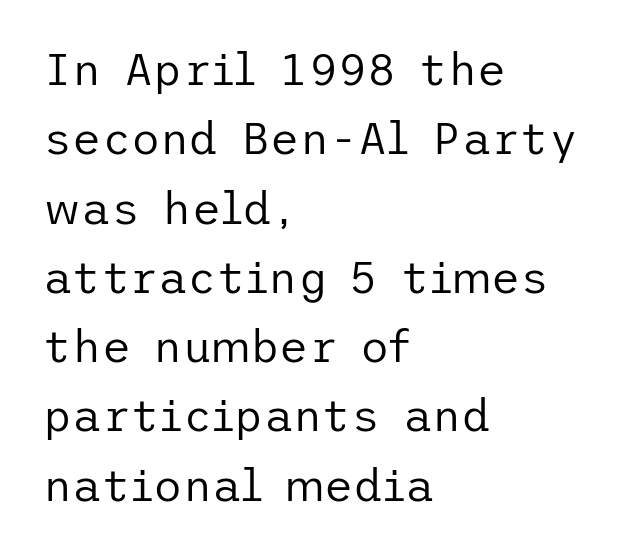
{"serif": "no", "italic": "no", "bold": "no", "weight": "regular", "width": "normal", "stroke_contrast": "low", "x_height": "medium", "underline": "no", "align": "left", "line_spacing": "normal", "line_spacing_ratio": 1.54, "letter_spacing": "normal", "letter_spacing_em": 0.0, "glyph_px": 45}
